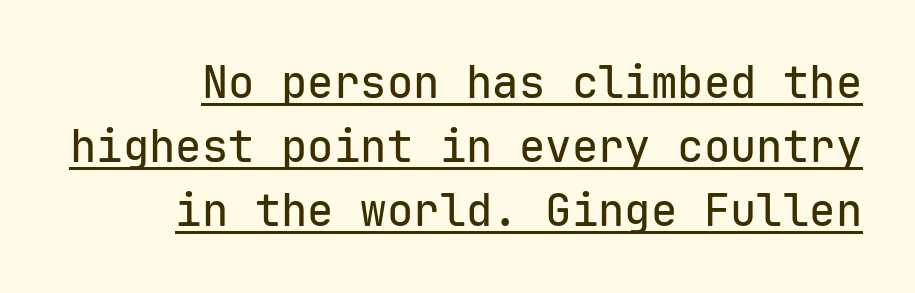
The image shows 44 px sans-serif type, upright, monospaced; set right-aligned, normal line spacing (1.45x), normal letter spacing, underlined; low stroke contrast and a medium x-height.
